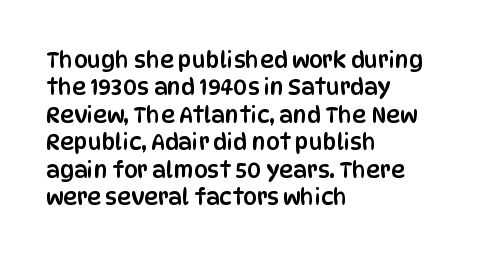
Letter spacing: default. Words float on clear page, feet unadorned. Every stem runs plumb, perpendicular to the baseline. Is there much room between lines? A standard amount, neither cramped nor airy. Reading down the block, your eye returns to a fixed left position each line.
